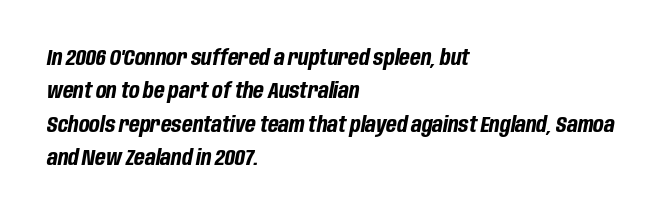
No word sits above an underline. How are the letters spaced? Ordinarily, with no added tracking. Does the lettering tilt? It does — this is italic. Every row of glyphs begins at an identical x-position on the left.
